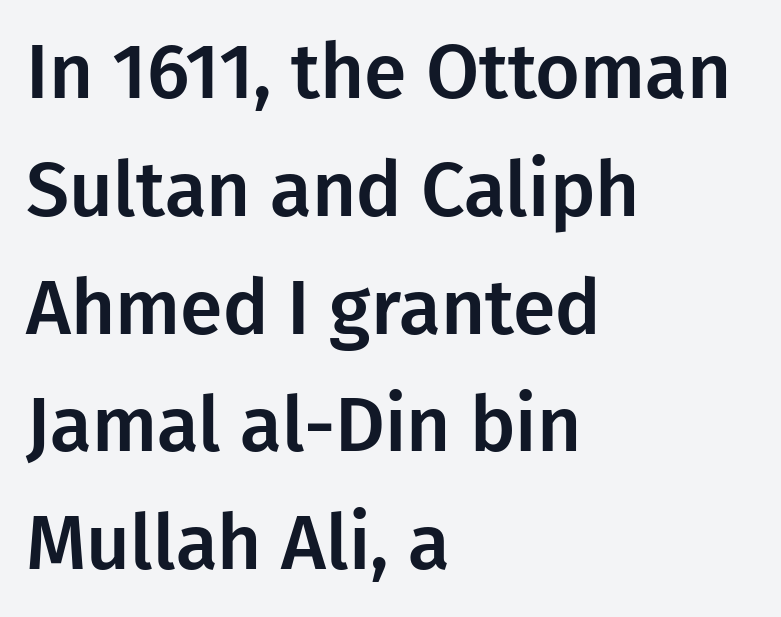
The letters sit at their default tracking, neither squeezed nor spread. Each letter's strokes conclude bluntly, with no projecting serifs. Letters rest on an invisible, unmarked baseline. A typesetter would call this proportional, since set widths differ per character. Tall strokes in this sample are plumb rather than angled. Does the copy run flush right? No — it runs flush left.
